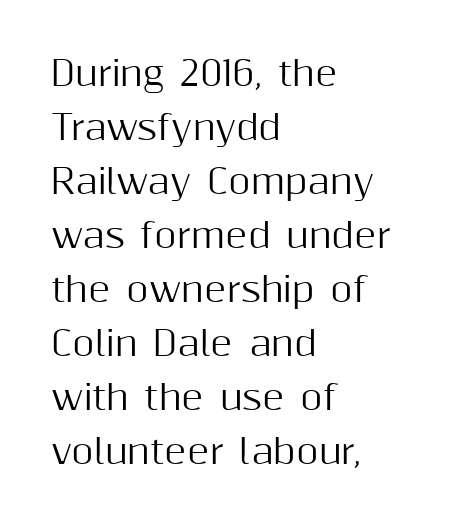
{"serif": "no", "italic": "no", "width": "normal", "stroke_contrast": "medium", "x_height": "medium", "monospaced": "no", "underline": "no", "align": "left", "line_spacing": "normal", "line_spacing_ratio": 1.59, "letter_spacing": "normal", "letter_spacing_em": 0.0, "glyph_px": 34}
